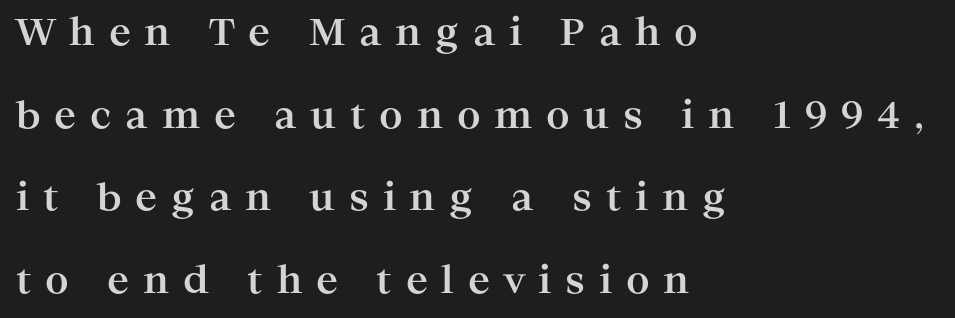
Q: Is the text bold? A: Yes.
Q: Is the text italic (slanted)? A: No, it is upright.
Q: Is the typeface a serif or a sans-serif typeface? A: Serif.
Q: Is the text underlined? A: No.
Q: How is the paragraph aligned? A: Left-aligned.
Q: Is the spacing between letters normal or unusually wide? A: Unusually wide.
Q: Is the spacing between lines tight, normal or loose? A: Loose.
Q: Width (condensed, normal, or wide)? A: Wide.
Q: Stroke contrast? A: High.
Q: x-height? A: Medium.
Q: Monospaced? A: No.
